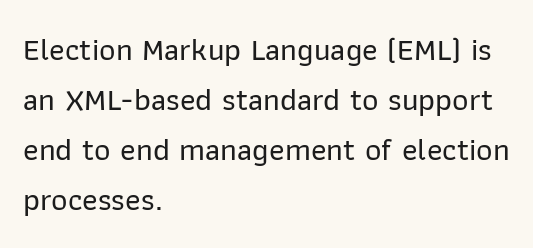
{"serif": "no", "italic": "no", "width": "normal", "stroke_contrast": "low", "x_height": "medium", "monospaced": "no", "underline": "no", "align": "left", "line_spacing": "normal", "line_spacing_ratio": 1.56, "letter_spacing": "normal", "letter_spacing_em": 0.0, "glyph_px": 32}
